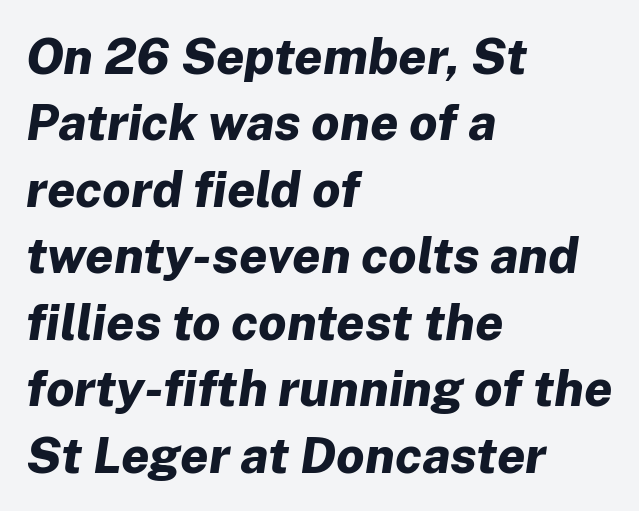
The rendering keeps characters at their native spacing. These lines stack with their left ends in a neat column. The face used here is proportionally spaced, like ordinary book or web type. Reading down the column, the eye jumps a familiar distance to each next line. Is the type bold? Yes — the strokes are clearly thick and heavy.
